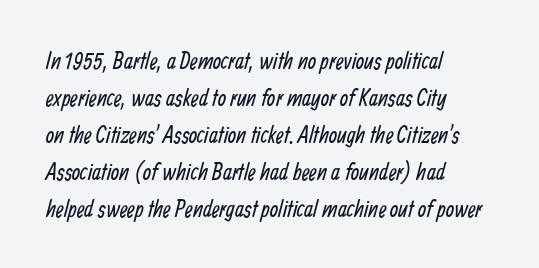
The image shows 24 px text type; set left-aligned, normal line spacing (1.54x), normal letter spacing, not underlined.
